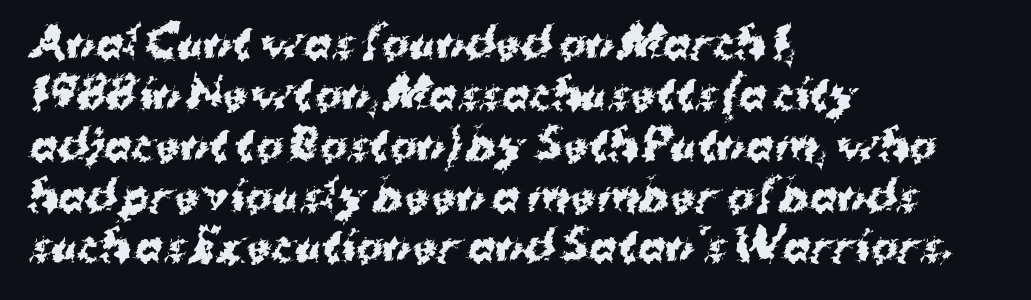
{"serif": "no", "bold": "yes", "weight": "bold", "width": "normal", "stroke_contrast": "medium", "x_height": "medium", "monospaced": "no", "underline": "no", "align": "left", "line_spacing_ratio": 1.24, "letter_spacing": "normal", "letter_spacing_em": 0.0, "glyph_px": 41}
